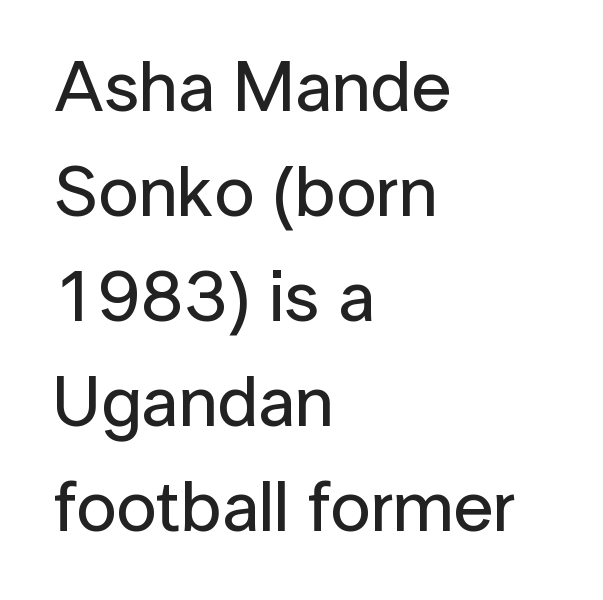
Posture: upright roman. In terms of letterspacing, this is plain default setting. The glyphs in this specimen are sans serif. Varying glyph widths throughout — classic text-font behaviour.
